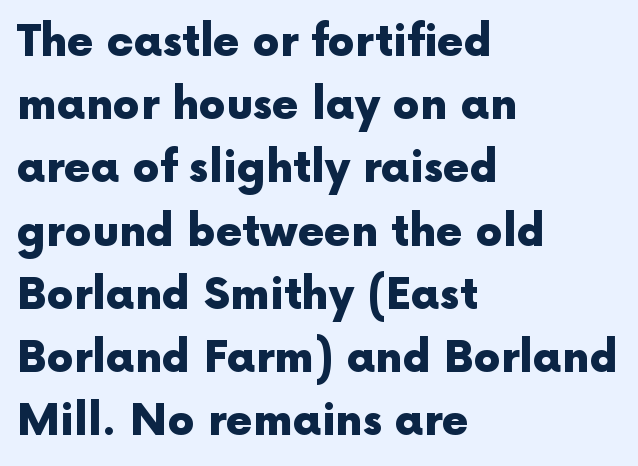
Q: Is the text bold? A: Yes.
Q: Is the text italic (slanted)? A: No, it is upright.
Q: Is the typeface a serif or a sans-serif typeface? A: Sans-serif.
Q: Is the text underlined? A: No.
Q: How is the paragraph aligned? A: Left-aligned.
Q: Is the spacing between letters normal or unusually wide? A: Normal.
Q: Is the spacing between lines tight, normal or loose? A: Normal.
Q: Width (condensed, normal, or wide)? A: Normal.
Q: x-height? A: Medium.
Q: Monospaced? A: No.
